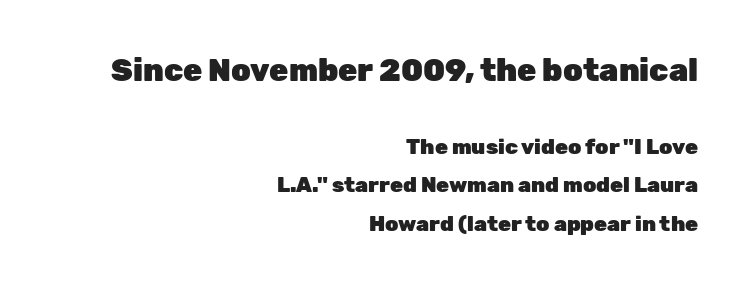
The image shows 31 px heavy sans-serif type, upright; set right-aligned, line spacing 1.84x, normal letter spacing, not underlined; the first (top) block is 1.48x larger; low stroke contrast and a medium x-height.
